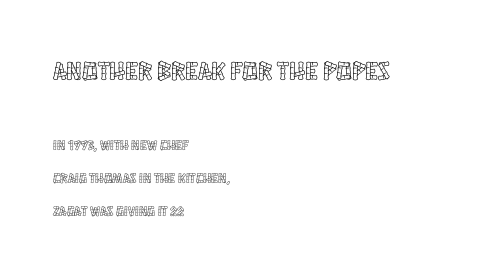
Q: Is the text italic (slanted)? A: No, it is upright.
Q: Is the text underlined? A: No.
Q: How is the paragraph aligned? A: Left-aligned.
Q: Is the spacing between letters normal or unusually wide? A: Normal.
Q: Is the spacing between lines tight, normal or loose? A: Loose.
Q: Which block of text is set in a larger size, the first (top) or the second (bottom)? A: The first (top) one.
